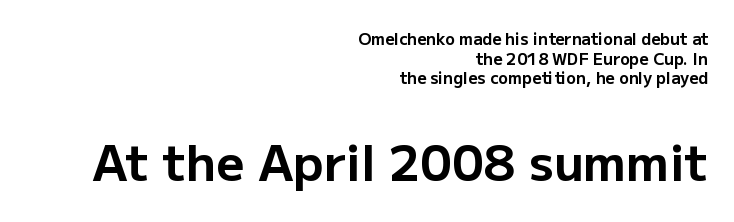
Q: Is the text bold? A: Yes.
Q: Is the text italic (slanted)? A: No, it is upright.
Q: Is the typeface a serif or a sans-serif typeface? A: Sans-serif.
Q: Is the text underlined? A: No.
Q: How is the paragraph aligned? A: Right-aligned.
Q: Is the spacing between letters normal or unusually wide? A: Normal.
Q: Which block of text is set in a larger size, the first (top) or the second (bottom)? A: The second (bottom) one.
Q: Width (condensed, normal, or wide)? A: Normal.
Q: Stroke contrast? A: Low.
Q: x-height? A: Medium.
Q: Monospaced? A: No.
